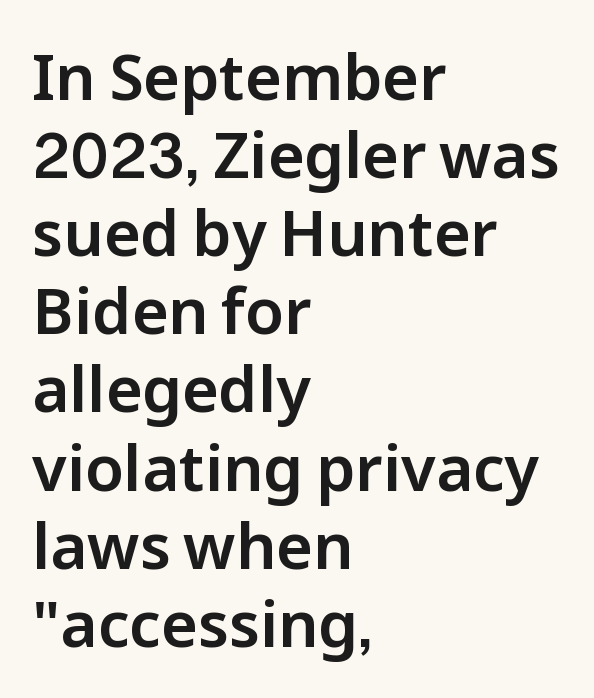
The image shows 63 px sans-serif type, upright; set left-aligned, line spacing 1.24x, normal letter spacing, not underlined; low stroke contrast and a medium x-height.
